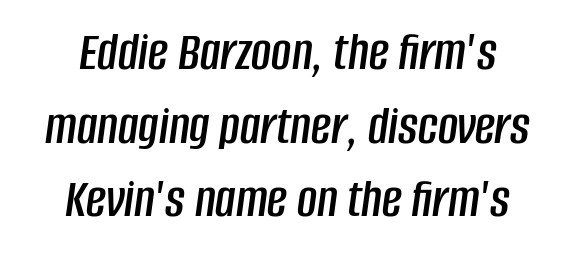
The rendering keeps characters at their native spacing. The paragraph shown floats in the horizontal middle. The rows are spaced the way most documents space them. Honestly, there is no underline to notice here at all. A typesetter would call this proportional, since set widths differ per character. The face used here has a pronounced slope to its letters.
